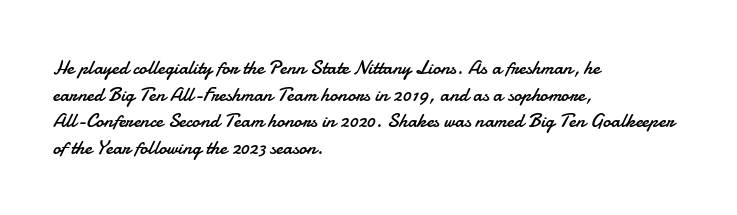
{"bold": "no", "underline": "no", "align": "left", "line_spacing": "normal", "line_spacing_ratio": 1.33, "letter_spacing": "normal", "letter_spacing_em": 0.0, "glyph_px": 20}
